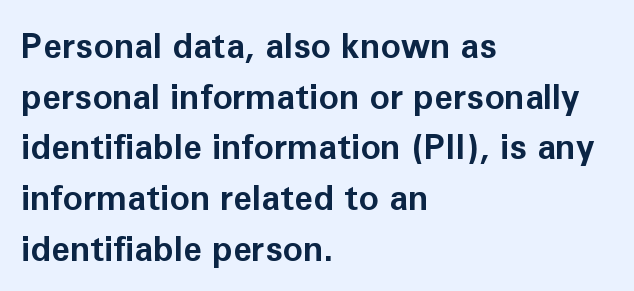
Regarding serifs, this sample does without them. This is the regular roman posture of the typeface. In terms of letterspacing, this is plain default setting. This sample is left-justified, so line endings fall wherever the words run out. The rendering uses natural spacing where letterforms have individual widths.
